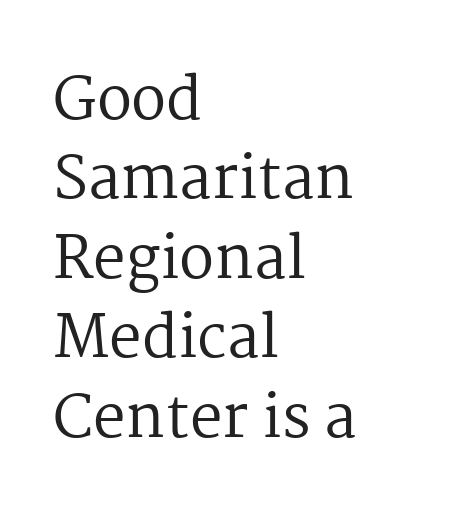
The image shows 58 px regular-weight serif type, upright; set left-aligned, normal line spacing (1.37x), normal letter spacing, not underlined; medium stroke contrast and a medium x-height.
